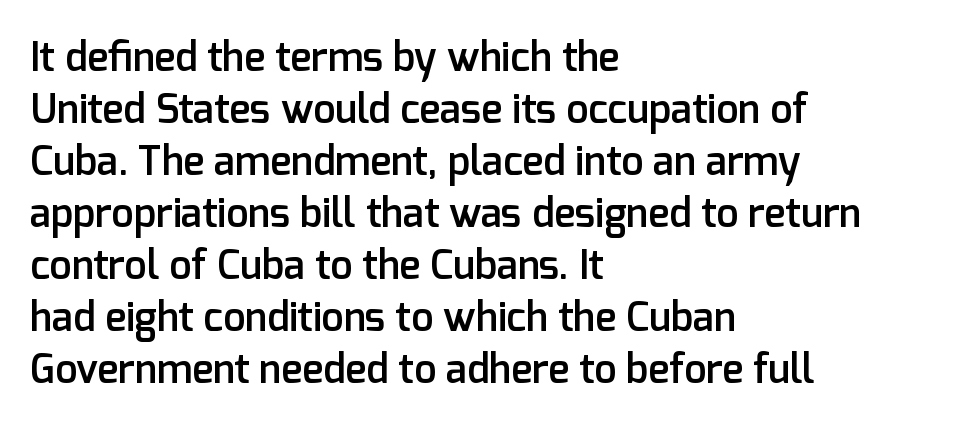
The gaps between neighbouring characters are ordinary and unremarkable. Quick note: not italic, upright. The space beneath each line is pristine and unruled. Horizontal bands of white between lines are of average thickness.
